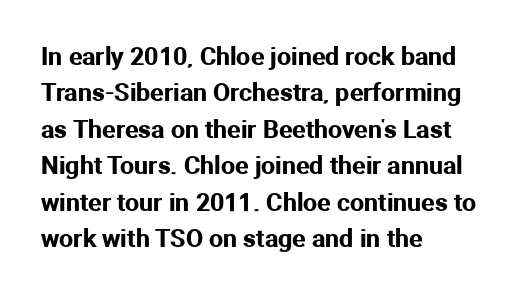
The image shows 25 px text type, upright; set left-aligned, normal line spacing (1.46x), normal letter spacing, not underlined.
